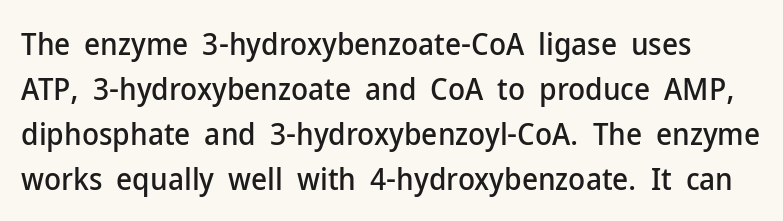
The image shows 31 px sans-serif type, upright; set normal line spacing (1.45x), normal letter spacing, not underlined; low stroke contrast and a medium x-height.
